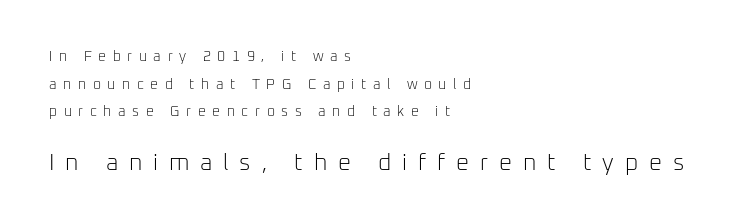
The tracking jumps out immediately: characters are airy and widely separated. Size contrast runs from small at the top to large at the bottom. Which margin do the lines hug? The left one — the right edge is uneven. Stroke thickness stays within the range of a standard reading face or lighter. The letters stand upright; this is a roman face. How would I describe the line gaps? Wide and relaxed.
